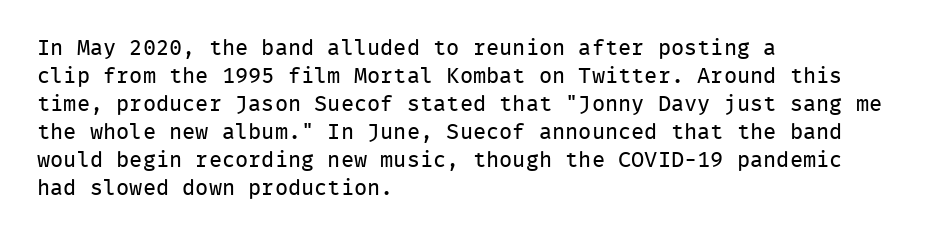
{"italic": "no", "bold": "no", "underline": "no", "align": "left", "line_spacing": "normal", "line_spacing_ratio": 1.27, "letter_spacing": "normal", "letter_spacing_em": 0.0, "glyph_px": 22}
